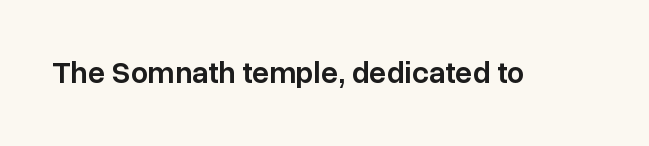
Q: Is the text bold? A: Semi-bold.
Q: Is the text italic (slanted)? A: No, it is upright.
Q: Is the typeface a serif or a sans-serif typeface? A: Sans-serif.
Q: Is the text underlined? A: No.
Q: Is the spacing between letters normal or unusually wide? A: Normal.
Q: Width (condensed, normal, or wide)? A: Normal.
Q: Stroke contrast? A: Low.
Q: x-height? A: Medium.
Q: Monospaced? A: No.
